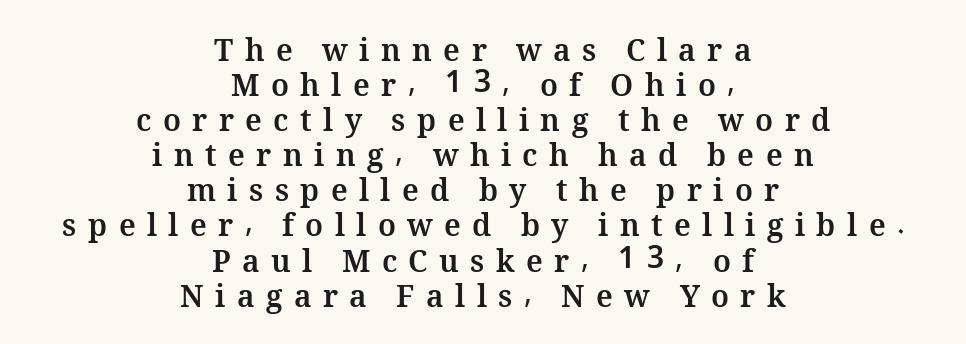
The passage shown has open, widely tracked lettering throughout. Posture: straight, roman, zero tilt. Note the varied advance widths — an 'i' is clearly narrower than an 'm'. The glyphs are unaccompanied by any horizontal stroke below them. Set as a true bold cut, around the 700 mark. Alignment: centered.
